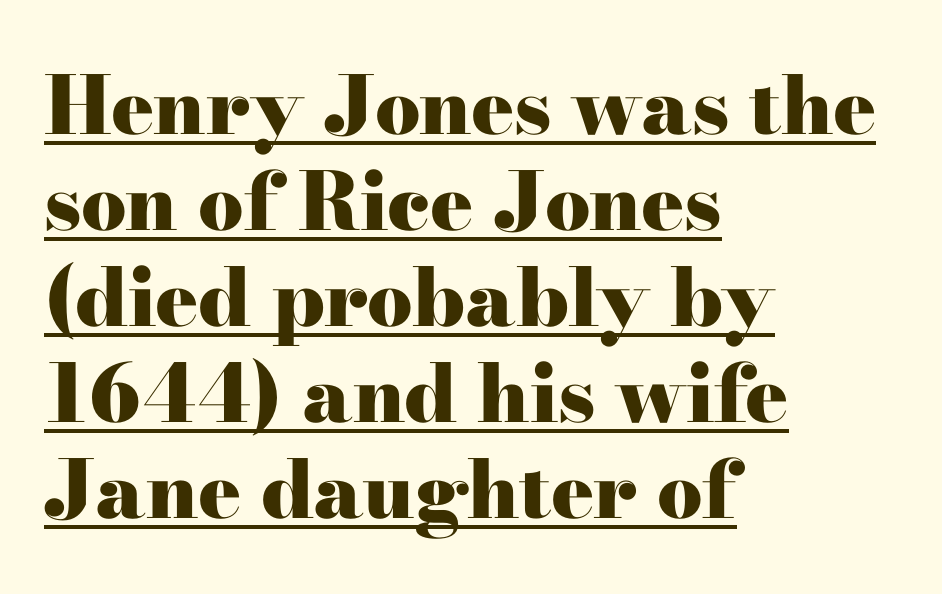
Glance below the letters and you will spot a drawn line. You could not count columns in this text — the font is proportionally spaced. The passage shown has conventional tracking throughout. A serif font was chosen for this passage. This rendering uses left alignment, leaving the right contour irregular.
